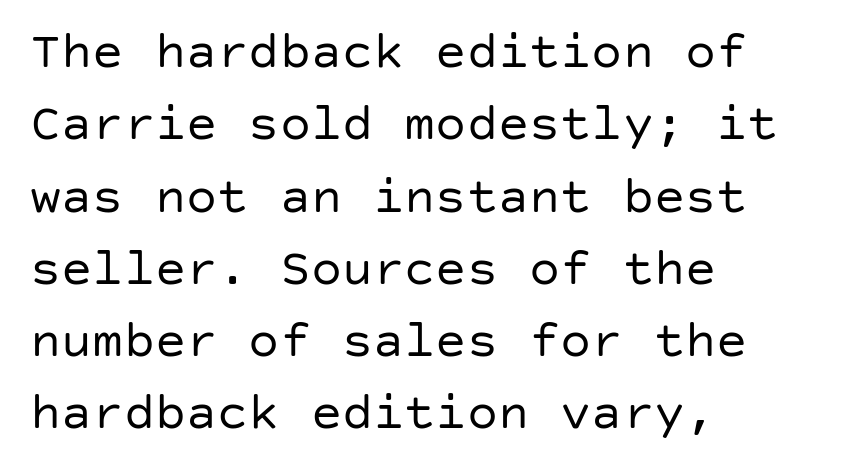
Q: Is the text bold? A: No.
Q: Is the text italic (slanted)? A: No, it is upright.
Q: Is the typeface a serif or a sans-serif typeface? A: Sans-serif.
Q: Is the text underlined? A: No.
Q: How is the paragraph aligned? A: Left-aligned.
Q: Is the spacing between letters normal or unusually wide? A: Normal.
Q: Is the spacing between lines tight, normal or loose? A: Normal.
Q: Width (condensed, normal, or wide)? A: Normal.
Q: Stroke contrast? A: Low.
Q: x-height? A: Large.
